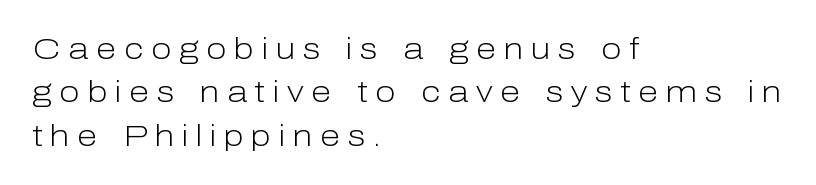
Characters follow at a spacing far wider than the type designer built in. The face used here is proportionally spaced, like ordinary book or web type. Every stem runs plumb, perpendicular to the baseline. Reading down the block, your eye returns to a fixed left position each line. How would I describe the line gaps? Plain and ordinary. On a weight scale, this lands at 450 or below.
